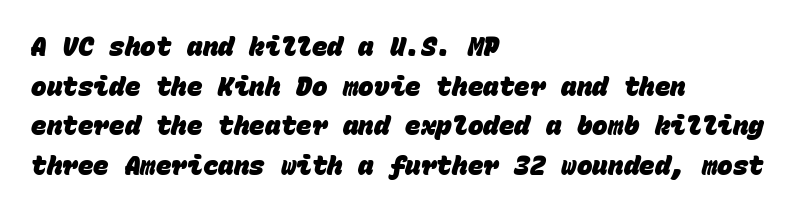
Q: Is the text bold? A: Yes.
Q: Is the text underlined? A: No.
Q: How is the paragraph aligned? A: Left-aligned.
Q: Is the spacing between letters normal or unusually wide? A: Normal.
Q: Is the spacing between lines tight, normal or loose? A: Normal.
